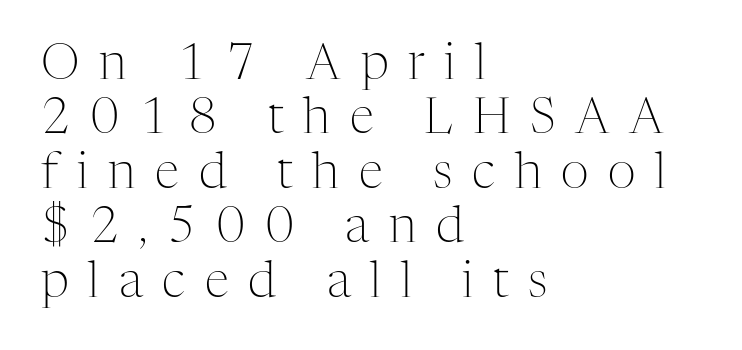
Q: Is the text bold? A: No.
Q: Is the text italic (slanted)? A: No, it is upright.
Q: Is the typeface a serif or a sans-serif typeface? A: Serif.
Q: Is the text underlined? A: No.
Q: How is the paragraph aligned? A: Left-aligned.
Q: Is the spacing between letters normal or unusually wide? A: Unusually wide.
Q: Is the spacing between lines tight, normal or loose? A: Tight.
Q: Width (condensed, normal, or wide)? A: Normal.
Q: Stroke contrast? A: Medium.
Q: x-height? A: Medium.
Q: Monospaced? A: No.
